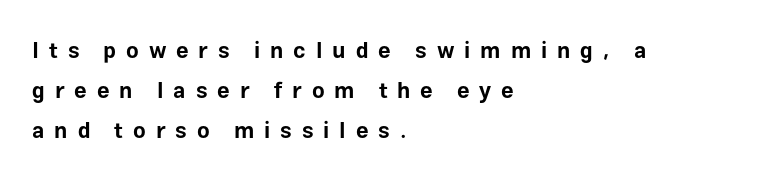
Italic: no, the glyphs are upright roman. Is the type bold? Yes — the strokes are clearly thick and heavy. The specimen omits any rule beneath the text block's lines. The rag falls on the right side of this text block. Observe the wide spacing: letters keep a clear distance from each other.
